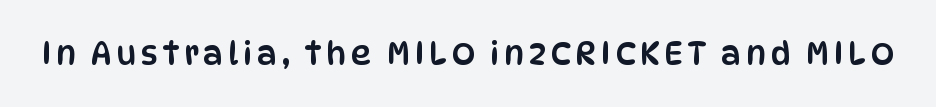
Each letter keeps its own natural width here, so spacing adapts to shape. Vertical strokes here are truly vertical. Descenders hang freely into open space. Each letter's strokes conclude bluntly, with no projecting serifs.
